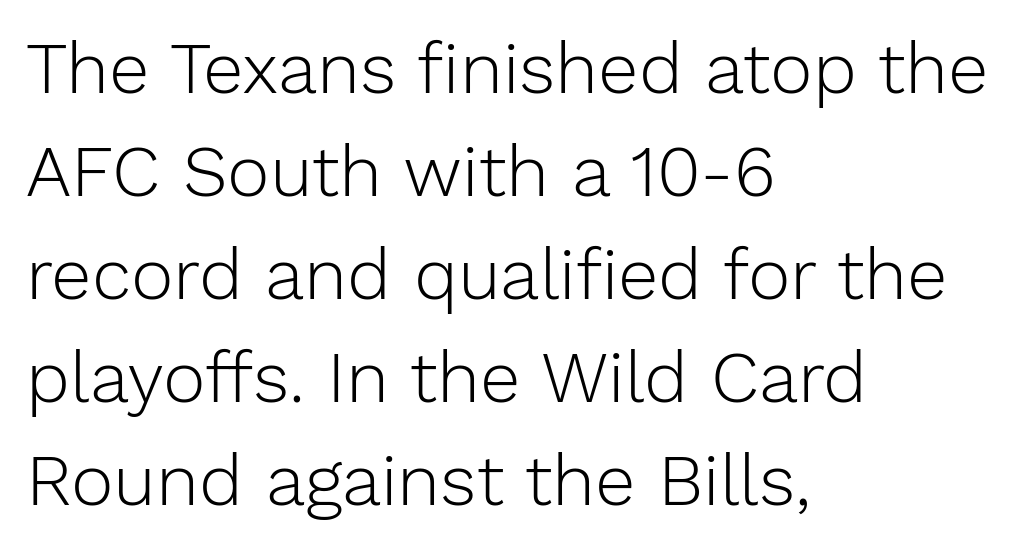
The face looks like a standard text weight, possibly lighter. Interline gaps are of average width in this sample. The baseline area is clear. Rendered with straight, roman letterforms. Is this a fixed-width face? No — the glyphs have proportional, varying widths.
